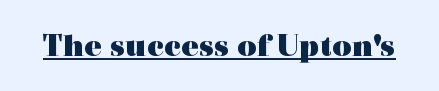
You can see a thin bar hugging the bottom of the glyphs. The typesetting leans heavy: a genuine bold. Caption: standard tracking, unaltered. Does the type have serifs? Yes, each stem ends in a small foot. Notice how the stems are strictly vertical — no italics here. The face used here is proportionally spaced, like ordinary book or web type.
